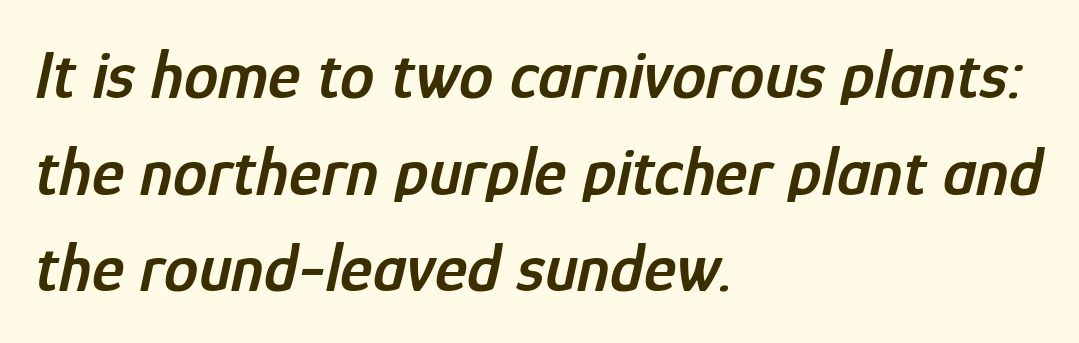
If you measured baseline to baseline, you'd find a middling distance. This rendering uses left alignment, leaving the right contour irregular. A bit beefed up — I'd call it semibold rather than bold. The gaps between neighbouring characters are ordinary and unremarkable. The words here are not underlined. The axis of the letterforms is tilted away from vertical.
